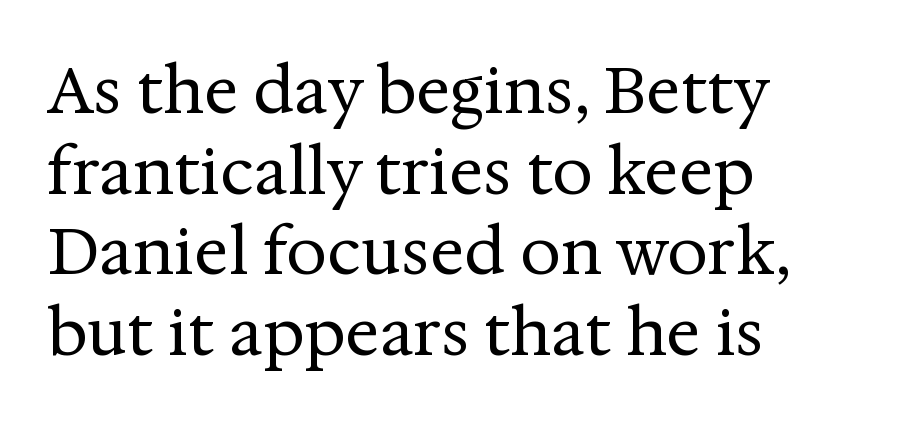
No extra ink here — the face is not bold. Every stem runs plumb, perpendicular to the baseline. In terms of letterform style, serifs are clearly present. These lines stack with their left ends in a neat column. Decoration check: the copy has no underline. Think of a printed novel: that variable character pitch is what you see here.
